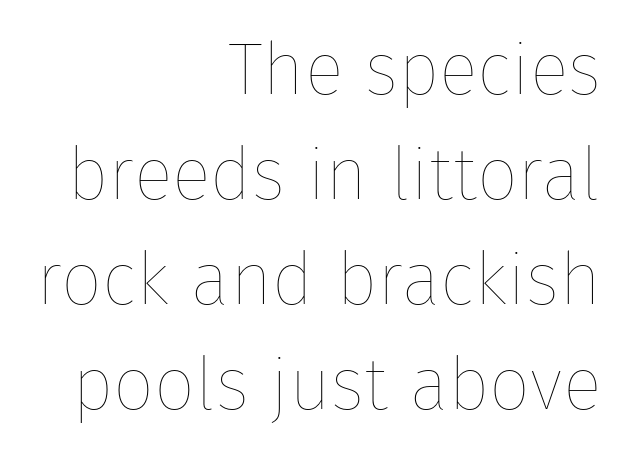
{"italic": "no", "bold": "no", "weight": "thin", "width": "normal", "stroke_contrast": "low", "x_height": "medium", "monospaced": "no", "underline": "no", "align": "right", "line_spacing": "normal", "line_spacing_ratio": 1.44, "letter_spacing": "normal", "letter_spacing_em": 0.0, "glyph_px": 73}
